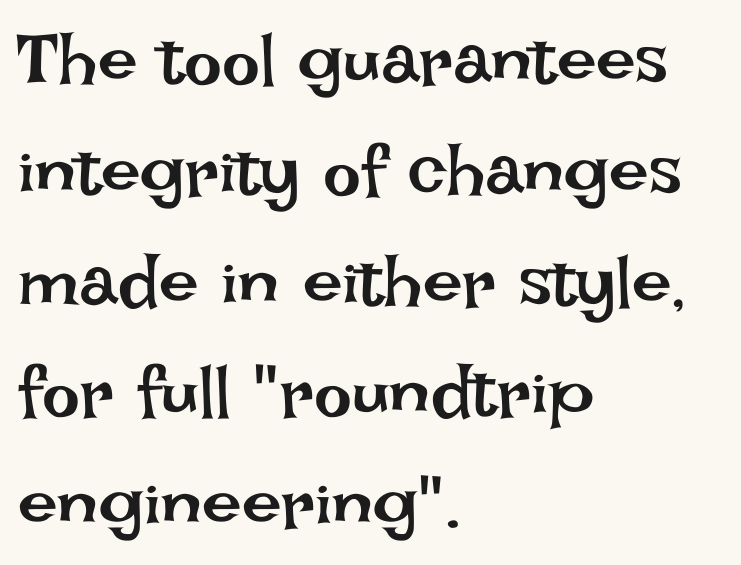
Q: Is the text bold? A: No.
Q: Is the text italic (slanted)? A: No, it is upright.
Q: Is the text underlined? A: No.
Q: How is the paragraph aligned? A: Left-aligned.
Q: Is the spacing between letters normal or unusually wide? A: Normal.
Q: Is the spacing between lines tight, normal or loose? A: Normal.
Q: Width (condensed, normal, or wide)? A: Normal.
Q: Stroke contrast? A: Low.
Q: x-height? A: Large.
Q: Monospaced? A: No.
